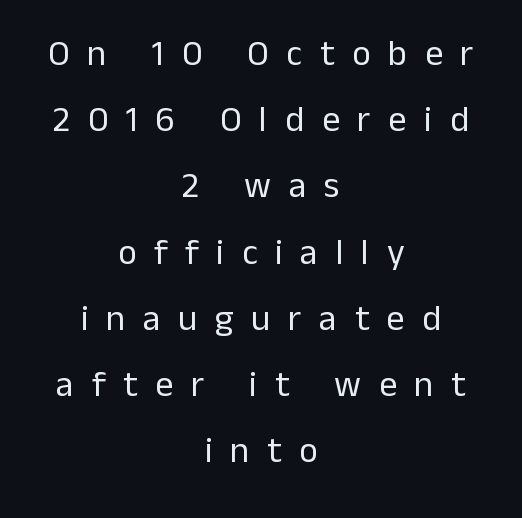
Is the block centered? Yes — each line is placed symmetrically about the middle. A light-to-regular cut is what we see here. Look at the tracking — it's clearly loosened, letters drifting apart. Think of a printed novel: that variable character pitch is what you see here. The words here are not underlined.
